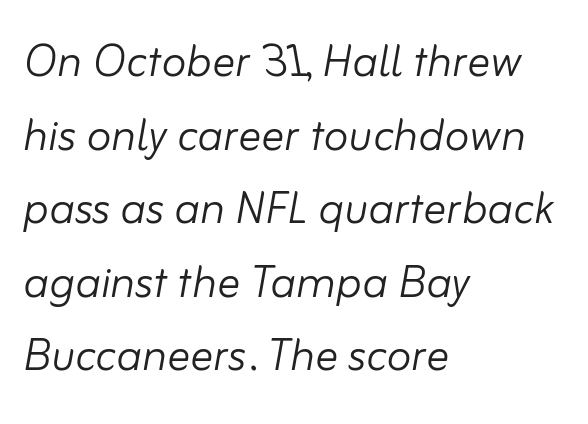
Q: Is the text bold? A: No.
Q: Is the text italic (slanted)? A: Yes, it leans right by about 10 degrees.
Q: Is the text underlined? A: No.
Q: How is the paragraph aligned? A: Left-aligned.
Q: Is the spacing between letters normal or unusually wide? A: Normal.
Q: Is the spacing between lines tight, normal or loose? A: Normal.
Q: Width (condensed, normal, or wide)? A: Normal.
Q: Stroke contrast? A: Low.
Q: x-height? A: Small.
Q: Monospaced? A: No.
